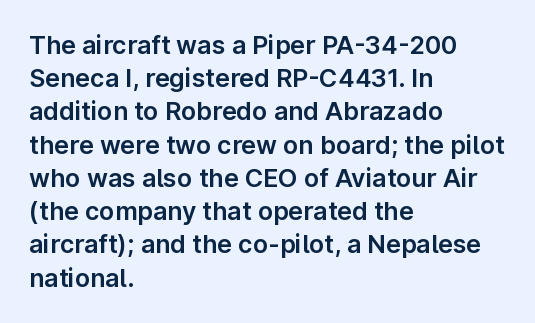
Q: Is the text italic (slanted)? A: No, it is upright.
Q: Is the text underlined? A: No.
Q: How is the paragraph aligned? A: Left-aligned.
Q: Is the spacing between letters normal or unusually wide? A: Normal.
Q: Is the spacing between lines tight, normal or loose? A: Normal.
